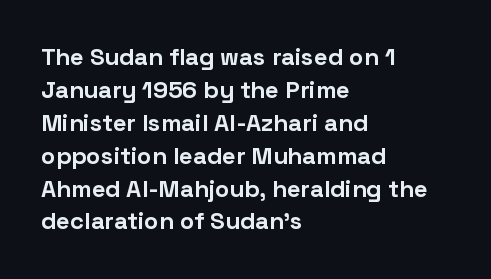
The image shows 24 px bold type, upright; set left-aligned, normal line spacing (1.37x), normal letter spacing, not underlined.
